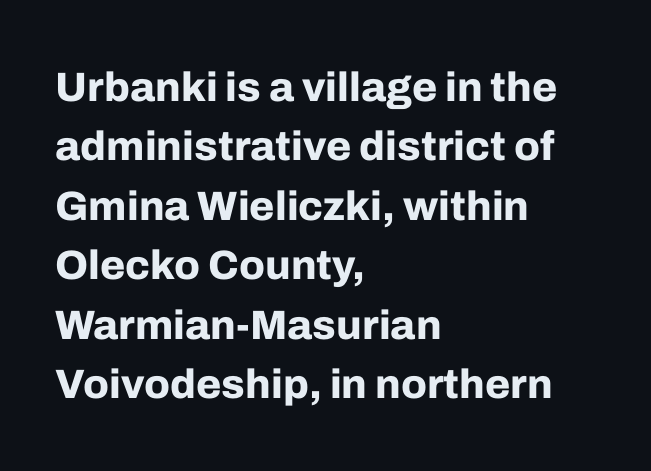
Q: Is the text bold? A: Yes.
Q: Is the text italic (slanted)? A: No, it is upright.
Q: Is the typeface a serif or a sans-serif typeface? A: Sans-serif.
Q: Is the text underlined? A: No.
Q: How is the paragraph aligned? A: Left-aligned.
Q: Is the spacing between letters normal or unusually wide? A: Normal.
Q: Is the spacing between lines tight, normal or loose? A: Normal.
Q: Width (condensed, normal, or wide)? A: Normal.
Q: Stroke contrast? A: Low.
Q: x-height? A: Medium.
Q: Monospaced? A: No.
